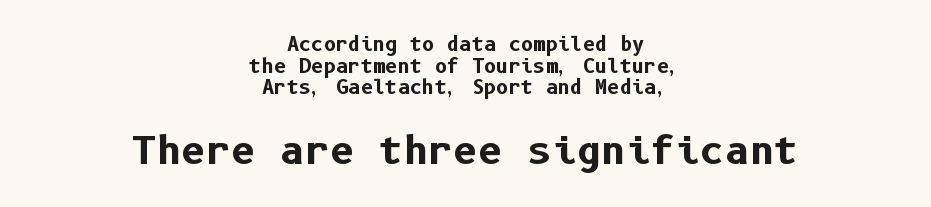
The image shows 38 px bold sans-serif type, upright; set centered, tight line spacing (1.14x), normal letter spacing, not underlined; the second (bottom) block is 2.0x larger; low stroke contrast and a medium x-height.
